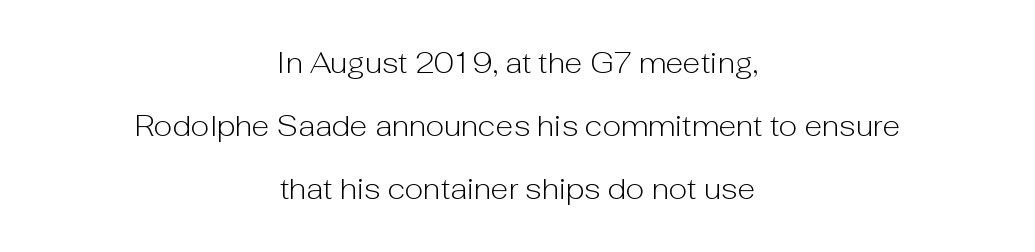
{"serif": "no", "italic": "no", "bold": "no", "weight": "light", "width": "normal", "stroke_contrast": "low", "x_height": "medium", "monospaced": "no", "underline": "no", "align": "center", "line_spacing": "loose", "line_spacing_ratio": 2.18, "letter_spacing": "normal", "letter_spacing_em": 0.0, "glyph_px": 29}
